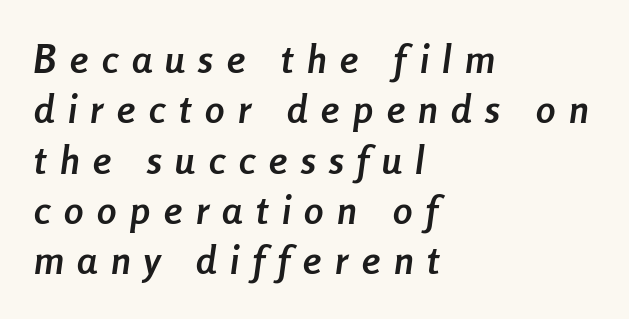
Q: Is the text bold? A: Yes.
Q: Is the text italic (slanted)? A: Yes, it leans right by about 8 degrees.
Q: Is the text underlined? A: No.
Q: How is the paragraph aligned? A: Left-aligned.
Q: Is the spacing between letters normal or unusually wide? A: Unusually wide.
Q: Is the spacing between lines tight, normal or loose? A: Normal.
Q: Width (condensed, normal, or wide)? A: Condensed.
Q: Stroke contrast? A: Low.
Q: x-height? A: Medium.
Q: Monospaced? A: No.
